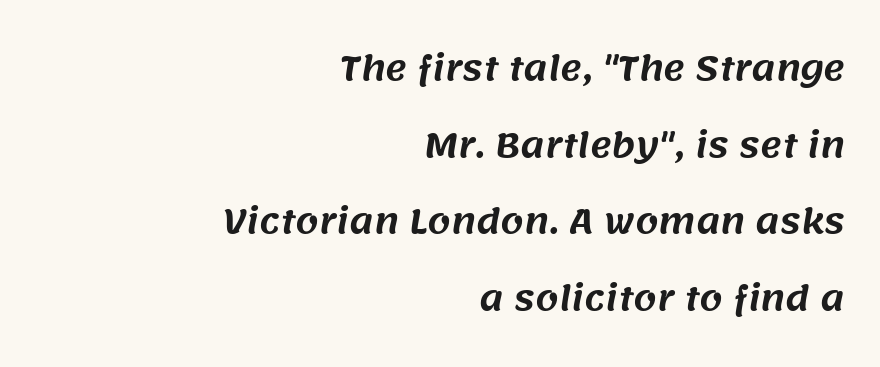
{"serif": "no", "width": "normal", "stroke_contrast": "medium", "x_height": "large", "monospaced": "no", "underline": "no", "align": "right", "line_spacing": "loose", "line_spacing_ratio": 2.32, "letter_spacing": "normal", "letter_spacing_em": 0.0, "glyph_px": 33}
